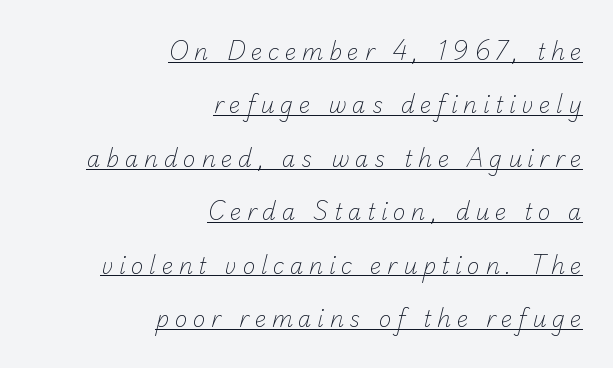
Q: Is the text bold? A: No.
Q: Is the text underlined? A: Yes.
Q: How is the paragraph aligned? A: Right-aligned.
Q: Is the spacing between letters normal or unusually wide? A: Unusually wide.
Q: Is the spacing between lines tight, normal or loose? A: Loose.
